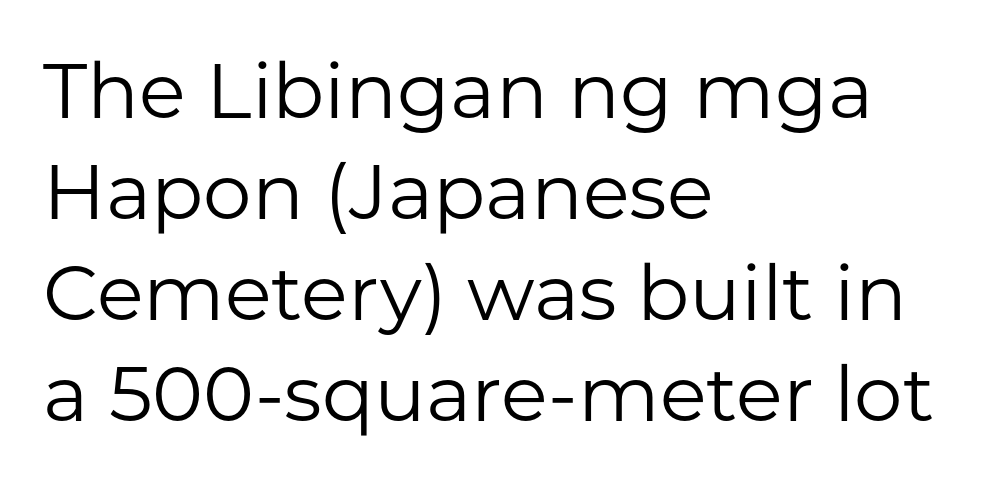
The face looks like a standard text weight, possibly lighter. Unlike a traditional serif, this face leaves its strokes unadorned. The text block is weighted toward the left margin, trailing off unevenly rightward. Nobody drew a line under any word here. Vertically, the passage feels balanced, rows spaced as you'd expect.
